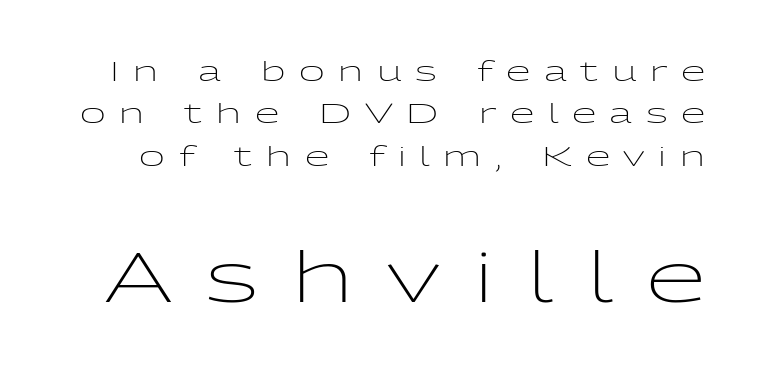
The letters carry no serifs — their stems end cleanly without finishing strokes. The letterforms sit at book weight or below. The gap between lines stays unmarked. Two sizes are in play, and the larger belongs to the second block.
